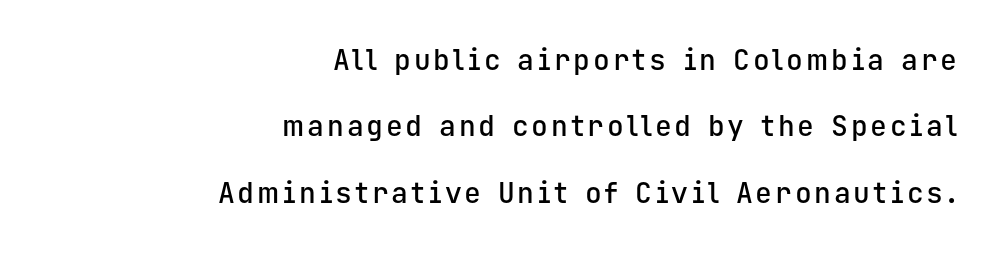
A semibold gives these letters moderate extra thickness, short of bold. Whoever set this chose breathing room over compactness in the vertical rhythm. Monospaced: the letters line up in strict vertical columns. Classification — sans serif.
